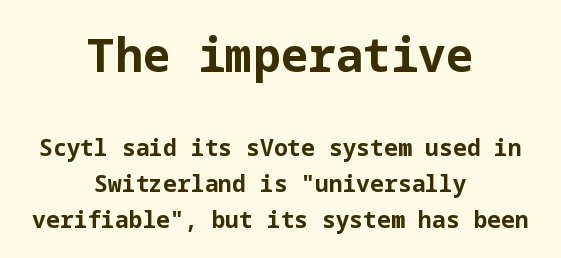
The image shows 46 px bold sans-serif type, upright; set centered, normal line spacing (1.57x), normal letter spacing, not underlined; the first (top) block is 2.0x larger; low stroke contrast and a medium x-height.
